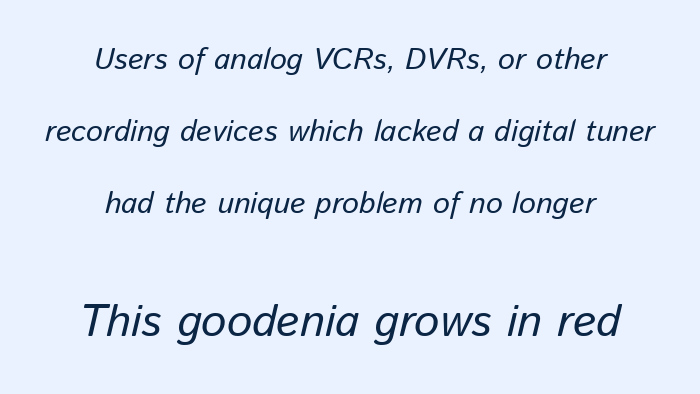
{"italic": "yes", "lean": "right", "slant_degrees": 13, "bold": "no", "weight": "regular", "width": "normal", "stroke_contrast": "low", "x_height": "medium", "monospaced": "no", "underline": "no", "align": "center", "line_spacing": "loose", "line_spacing_ratio": 2.4, "letter_spacing": "normal", "letter_spacing_em": 0.0, "larger_block": "second", "size_ratio": 1.5, "glyph_px": 45}
